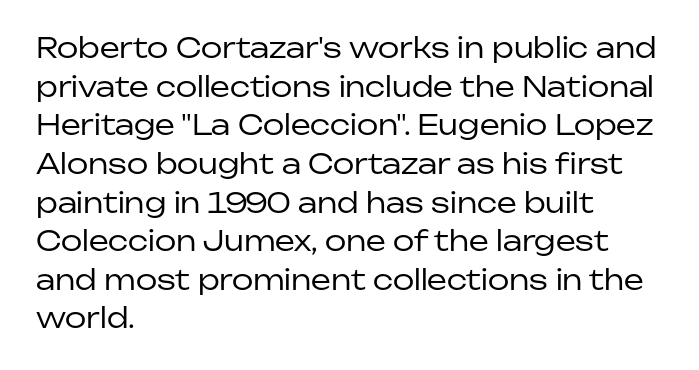
These lines are set flush left with a ragged right edge. Varying glyph widths throughout — classic text-font behaviour. Is this a sans? Yes — the strokes have no serifs. Bare-footed words on every line. Rows of type keep a routine distance in the vertical direction.
